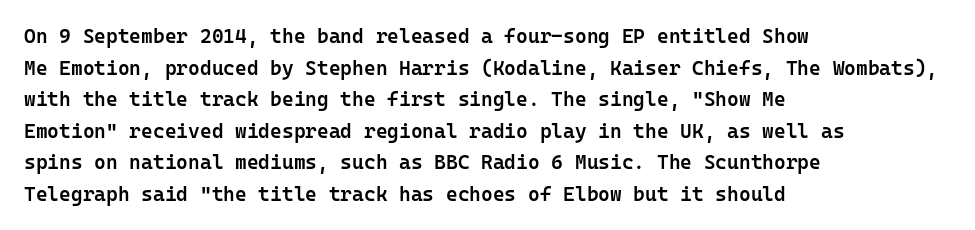
The image shows 20 px text type, upright; set left-aligned, normal line spacing (1.58x), normal letter spacing, not underlined.
